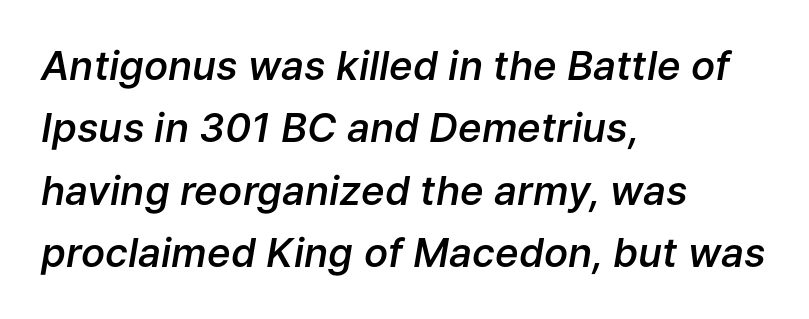
Q: Is the text bold? A: Semi-bold.
Q: Is the text italic (slanted)? A: Yes, it leans right by about 9 degrees.
Q: Is the text underlined? A: No.
Q: How is the paragraph aligned? A: Left-aligned.
Q: Is the spacing between letters normal or unusually wide? A: Normal.
Q: Is the spacing between lines tight, normal or loose? A: Normal.
Q: Width (condensed, normal, or wide)? A: Normal.
Q: Stroke contrast? A: Low.
Q: x-height? A: Medium.
Q: Monospaced? A: No.
